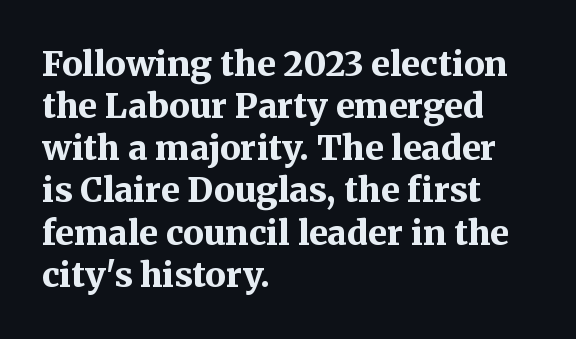
Q: Is the text bold? A: Yes.
Q: Is the text italic (slanted)? A: No, it is upright.
Q: Is the typeface a serif or a sans-serif typeface? A: Serif.
Q: Is the text underlined? A: No.
Q: How is the paragraph aligned? A: Left-aligned.
Q: Is the spacing between letters normal or unusually wide? A: Normal.
Q: Width (condensed, normal, or wide)? A: Normal.
Q: Stroke contrast? A: Medium.
Q: x-height? A: Medium.
Q: Monospaced? A: No.
